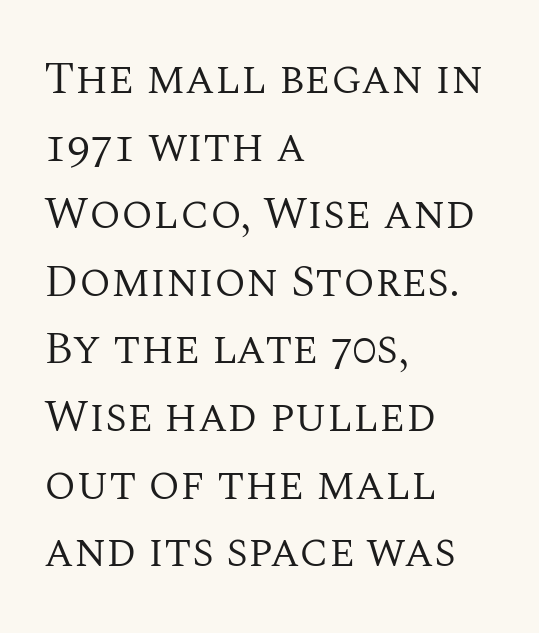
The image shows 46 px regular-weight serif type, upright; set left-aligned, normal line spacing (1.47x), normal letter spacing, not underlined; medium stroke contrast and a large x-height.
